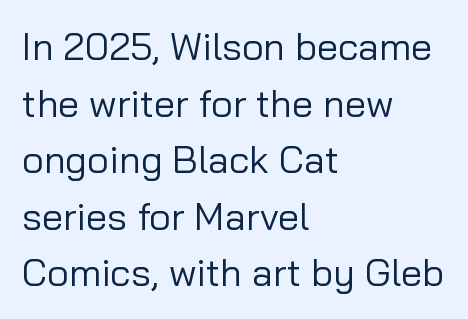
{"serif": "no", "italic": "no", "bold": "no", "weight": "regular", "width": "normal", "stroke_contrast": "low", "x_height": "medium", "monospaced": "no", "underline": "no", "align": "left", "line_spacing": "normal", "line_spacing_ratio": 1.49, "letter_spacing": "normal", "letter_spacing_em": 0.0, "glyph_px": 38}
